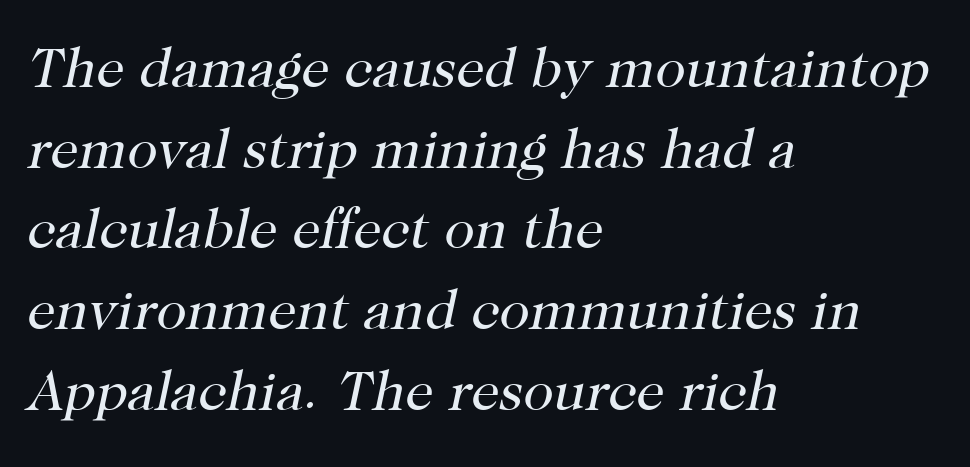
The image shows 56 px regular-weight serif type, italic (leaning right); set left-aligned, normal line spacing (1.44x), normal letter spacing, not underlined; high stroke contrast and a medium x-height.
